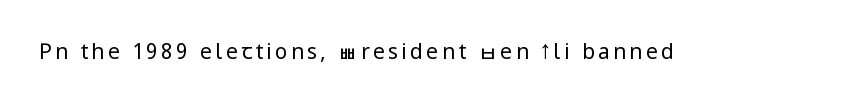
Nope, not italic — everything's standing straight. Weight: regular or lighter. This rendering features lettering with no underline.
